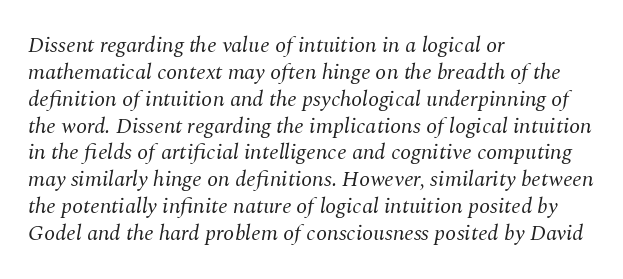
{"italic": "yes", "lean": "right", "slant_degrees": 10, "bold": "no", "underline": "no", "align": "left", "line_spacing_ratio": 1.22, "letter_spacing": "normal", "letter_spacing_em": 0.0, "glyph_px": 22}
